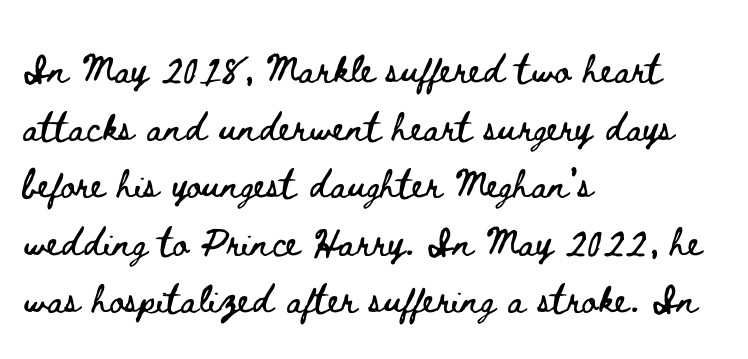
The image shows 36 px wide type; set left-aligned, normal line spacing (1.6x), normal letter spacing, not underlined; low stroke contrast and a small x-height.
